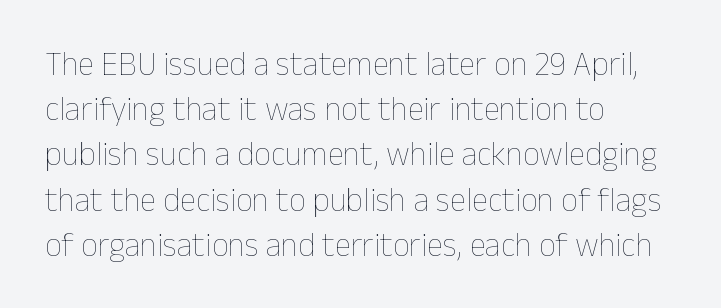
The image shows 33 px thin type, upright; set left-aligned, normal line spacing (1.37x), normal letter spacing, not underlined; low stroke contrast and a medium x-height.
